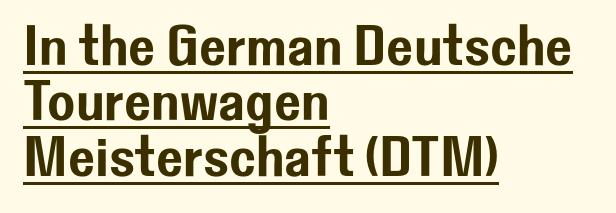
Q: Is the text italic (slanted)? A: No, it is upright.
Q: Is the typeface a serif or a sans-serif typeface? A: Sans-serif.
Q: Is the text underlined? A: Yes.
Q: How is the paragraph aligned? A: Left-aligned.
Q: Is the spacing between letters normal or unusually wide? A: Normal.
Q: Is the spacing between lines tight, normal or loose? A: Tight.
Q: Width (condensed, normal, or wide)? A: Normal.
Q: Stroke contrast? A: Low.
Q: x-height? A: Medium.
Q: Monospaced? A: No.
